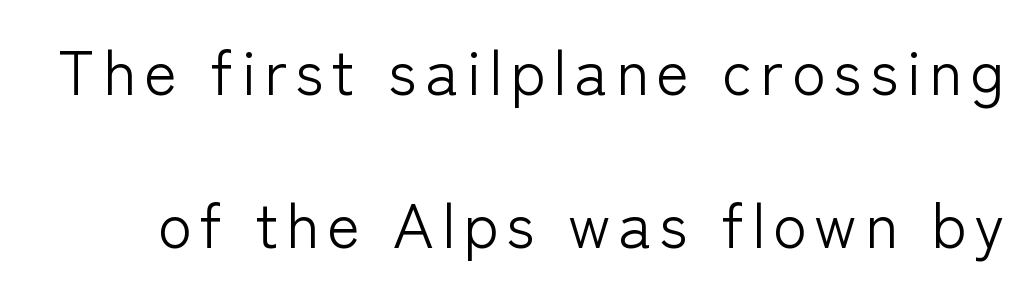
Summary of vertical rhythm: relaxed, with wide interline spacing. The lettering holds an erect, upright posture throughout. Compared with a typical body face, this is equally light or lighter still. Font category for this specimen: sans-serif.
